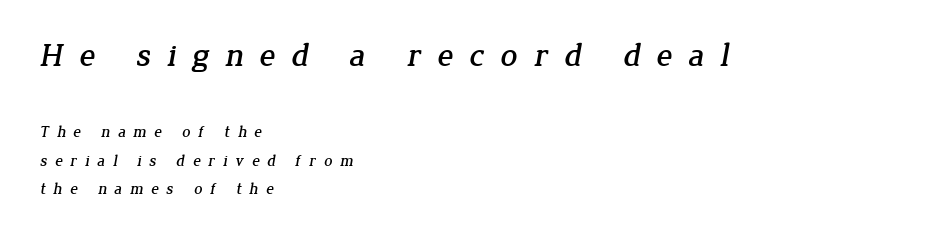
The image shows 33 px serif type; set left-aligned, line spacing 1.76x, unusually wide letter spacing (+0.48 em), not underlined; the first (top) block is 2.06x larger; low stroke contrast and a medium x-height.
